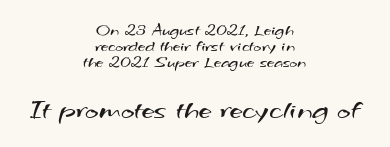
Q: Is the text bold? A: No.
Q: Is the typeface a serif or a sans-serif typeface? A: Sans-serif.
Q: Is the text underlined? A: No.
Q: How is the paragraph aligned? A: Centered.
Q: Is the spacing between letters normal or unusually wide? A: Normal.
Q: Is the spacing between lines tight, normal or loose? A: Tight.
Q: Which block of text is set in a larger size, the first (top) or the second (bottom)? A: The second (bottom) one.
Q: Width (condensed, normal, or wide)? A: Wide.
Q: Stroke contrast? A: Medium.
Q: x-height? A: Small.
Q: Monospaced? A: No.
